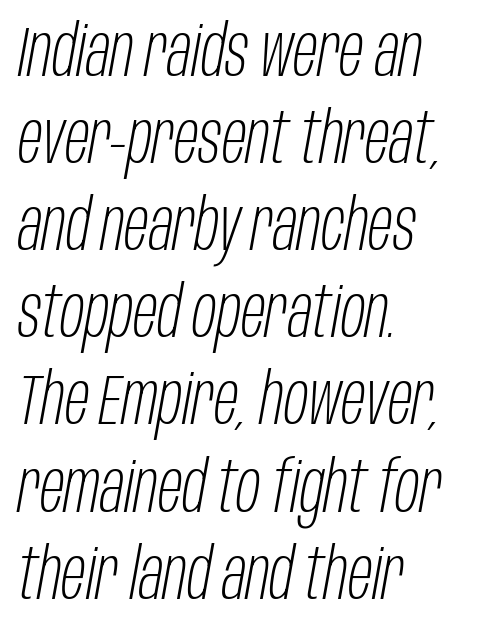
Nothing heavy about these letters — not bold at all. The tracking reads as untouched default to a designer's eye. Each row of text sits above clean, open space. Character widths vary here, with narrow letters taking less room than wide ones.
